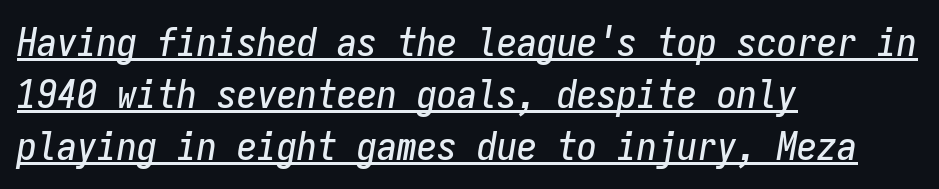
Q: Is the text italic (slanted)? A: Yes, it leans right by about 9 degrees.
Q: Is the text underlined? A: Yes.
Q: How is the paragraph aligned? A: Left-aligned.
Q: Is the spacing between letters normal or unusually wide? A: Normal.
Q: Is the spacing between lines tight, normal or loose? A: Normal.
Q: Width (condensed, normal, or wide)? A: Condensed.
Q: Stroke contrast? A: Low.
Q: x-height? A: Medium.
Q: Monospaced? A: Yes.
